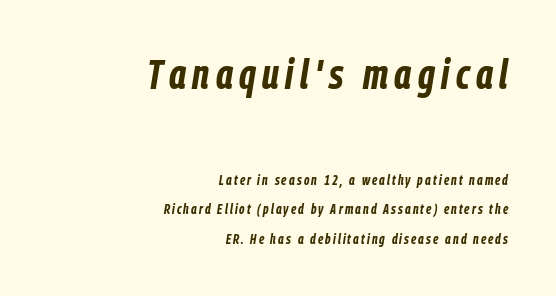
Q: Is the text bold? A: Yes.
Q: Is the text italic (slanted)? A: Yes, it leans right by about 9 degrees.
Q: Is the text underlined? A: No.
Q: How is the paragraph aligned? A: Right-aligned.
Q: Is the spacing between lines tight, normal or loose? A: Loose.
Q: Which block of text is set in a larger size, the first (top) or the second (bottom)? A: The first (top) one.
Q: Width (condensed, normal, or wide)? A: Condensed.
Q: Stroke contrast? A: Low.
Q: x-height? A: Medium.
Q: Monospaced? A: No.
